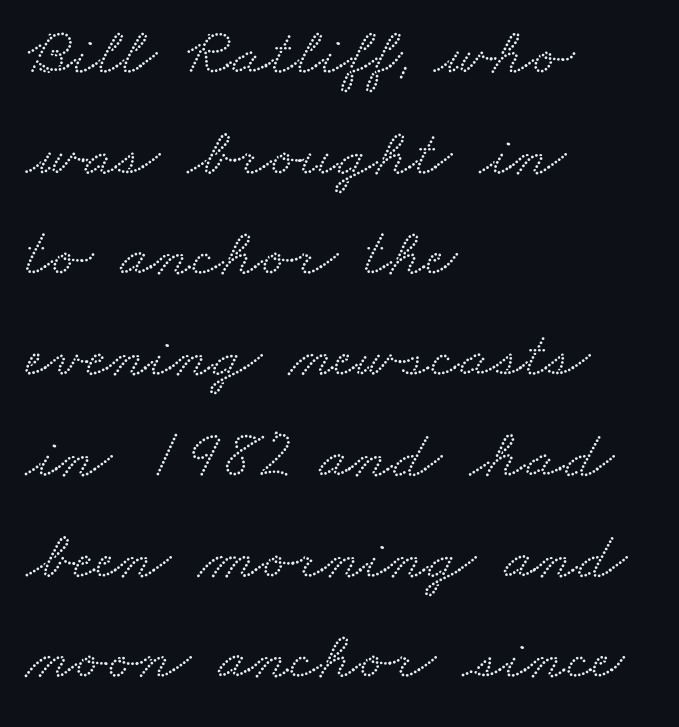
{"serif": "yes", "width": "wide", "stroke_contrast": "low", "x_height": "small", "monospaced": "no", "underline": "no", "align": "left", "line_spacing": "normal", "line_spacing_ratio": 1.46, "letter_spacing": "normal", "letter_spacing_em": 0.0, "glyph_px": 69}
